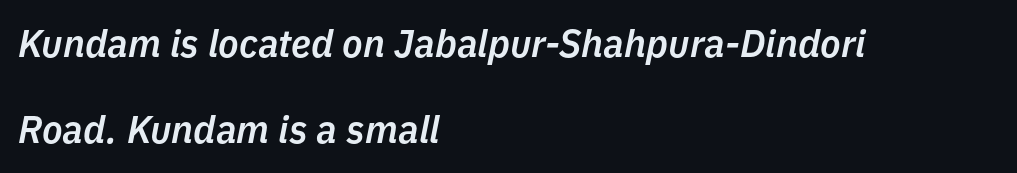
The image shows 38 px semibold type, italic (leaning right); set left-aligned, loose line spacing (2.27x), normal letter spacing, not underlined; low stroke contrast and a medium x-height.
